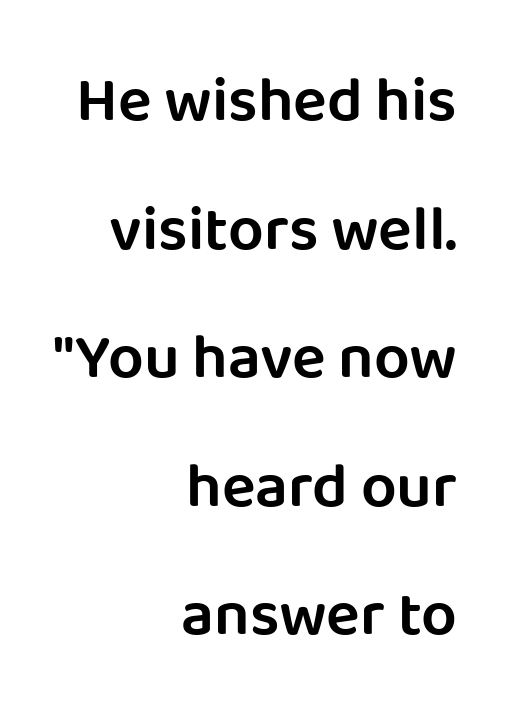
{"serif": "no", "italic": "no", "bold": "semi", "weight": "semibold", "width": "normal", "stroke_contrast": "low", "x_height": "large", "monospaced": "no", "underline": "no", "align": "right", "line_spacing": "loose", "line_spacing_ratio": 2.04, "letter_spacing": "normal", "letter_spacing_em": 0.0, "glyph_px": 63}
